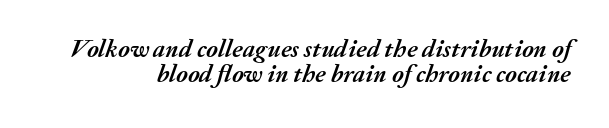
The image shows 25 px bold type, italic (leaning right); set right-aligned, tight line spacing (1.01x), normal letter spacing, not underlined.
